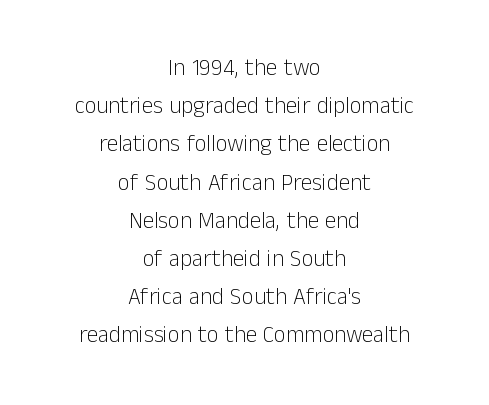
{"italic": "no", "bold": "no", "underline": "no", "align": "center", "line_spacing": "normal", "line_spacing_ratio": 1.66, "letter_spacing": "normal", "letter_spacing_em": 0.0, "glyph_px": 23}
